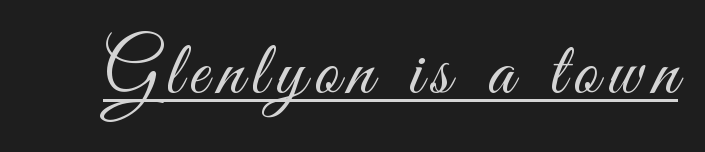
The strokes carry an ordinary text weight at most. Serif or sans? Sans — the stroke terminals are bare. You can see a thin bar hugging the bottom of the glyphs. Proportional: the letters do not fall into vertical columns.
